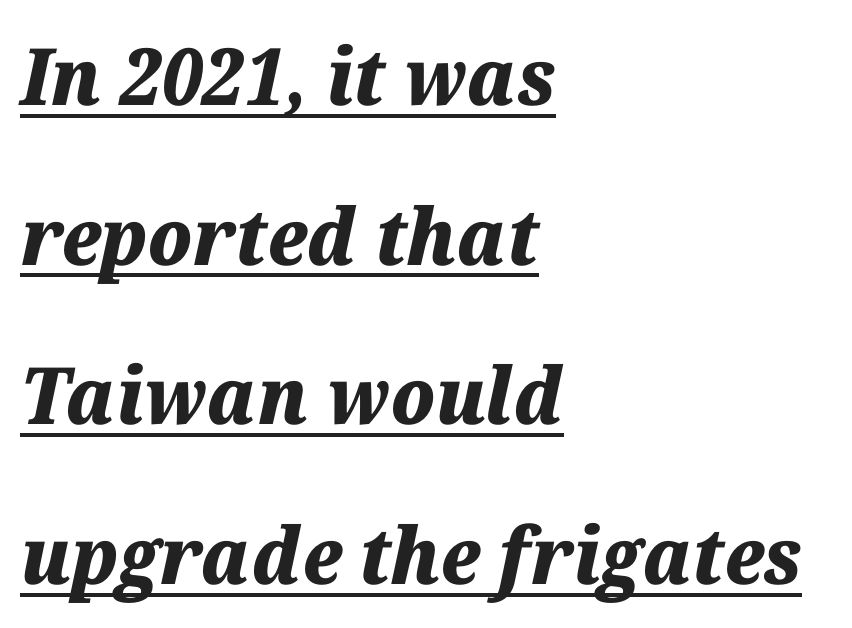
Yep, that's italic — everything's leaning. These lines are rendered in a variable-pitch font. Summary of vertical rhythm: relaxed, with wide interline spacing. The sample has been set heavy, in full bold. A typesetter would call this zero additional tracking.
